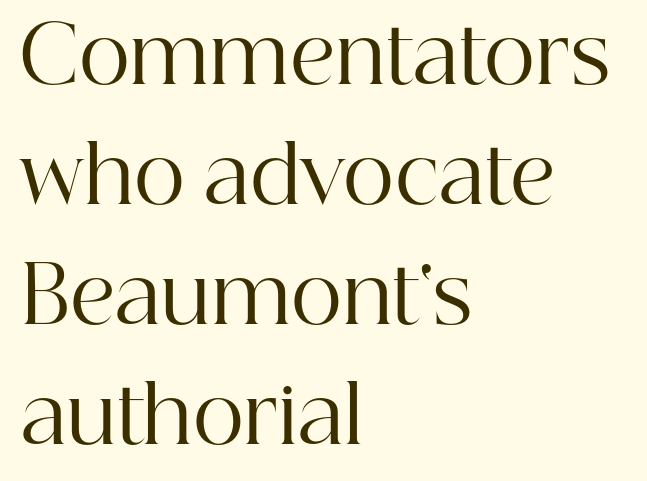
You could call the tracking neutral — neither tight nor loose. The setting favours the left margin, as ordinary paragraphs usually do. Each row of text sits above clean, open space. Every character sits straight up, as roman type does.
